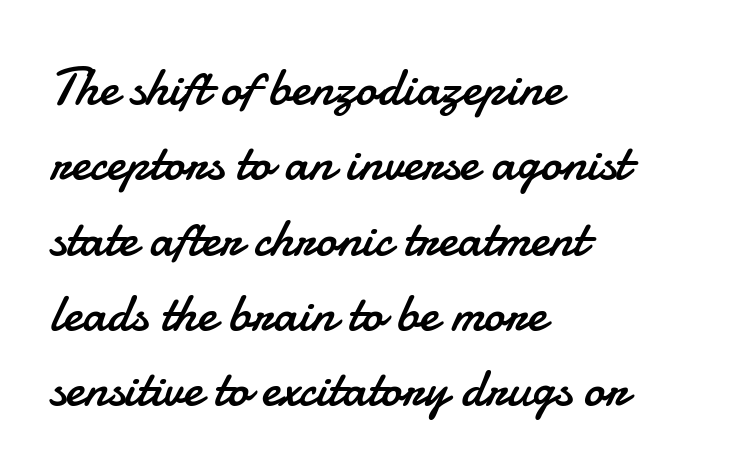
Q: Is the text bold? A: No.
Q: Is the text italic (slanted)? A: Yes.
Q: Is the typeface a serif or a sans-serif typeface? A: Sans-serif.
Q: Is the text underlined? A: No.
Q: How is the paragraph aligned? A: Left-aligned.
Q: Is the spacing between letters normal or unusually wide? A: Normal.
Q: Is the spacing between lines tight, normal or loose? A: Normal.
Q: Width (condensed, normal, or wide)? A: Normal.
Q: Stroke contrast? A: Low.
Q: x-height? A: Small.
Q: Monospaced? A: No.
